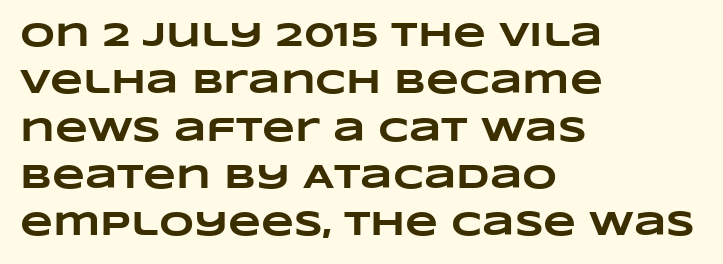
{"bold": "yes", "weight": "heavy", "width": "wide", "stroke_contrast": "low", "x_height": "large", "monospaced": "no", "underline": "no", "align": "left", "line_spacing": "normal", "line_spacing_ratio": 1.39, "letter_spacing": "normal", "letter_spacing_em": 0.0, "glyph_px": 34}
